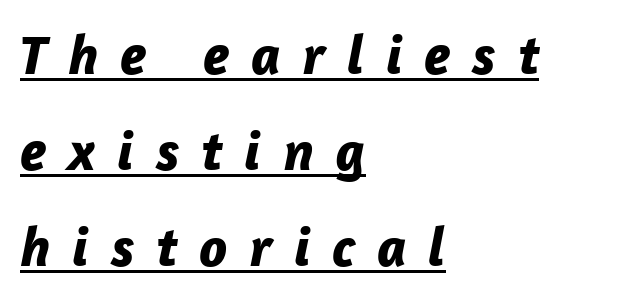
This rendering uses left alignment, leaving the right contour irregular. Does the lettering tilt? It does — this is italic. A typesetter would call this proportional, since set widths differ per character. Every letter is thick-stroked: bold, no question. Descenders here cross a horizontal rule under the line.
